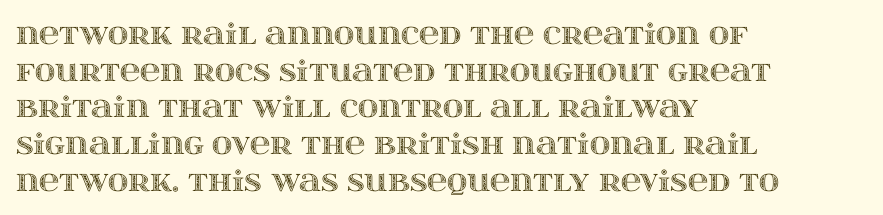
The image shows 28 px wide type, upright; set left-aligned, normal line spacing (1.31x), normal letter spacing, not underlined; a large x-height.
